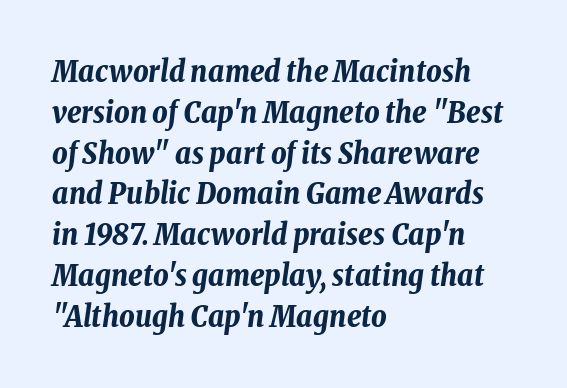
Q: Is the text bold? A: Yes.
Q: Is the text italic (slanted)? A: Yes, it leans right by about 8 degrees.
Q: Is the text underlined? A: No.
Q: How is the paragraph aligned? A: Left-aligned.
Q: Is the spacing between letters normal or unusually wide? A: Normal.
Q: Is the spacing between lines tight, normal or loose? A: Normal.
Q: Width (condensed, normal, or wide)? A: Condensed.
Q: Stroke contrast? A: Low.
Q: x-height? A: Medium.
Q: Monospaced? A: No.
